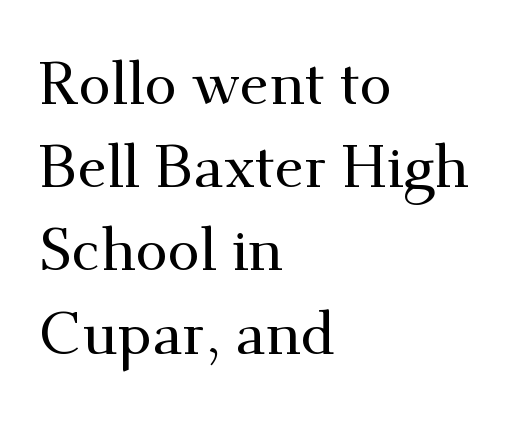
The image shows 59 px serif type, upright; set left-aligned, normal line spacing (1.41x), normal letter spacing, not underlined; medium stroke contrast and a small x-height.
